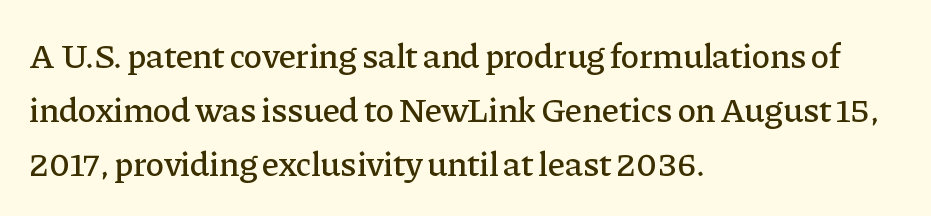
This rendering uses left alignment, leaving the right contour irregular. Honestly, the row spacing looks completely unremarkable. Tracking here is standard; glyphs follow each other at the usual distance. A serif font was chosen for this passage. Clear beneath every line of the passage.
